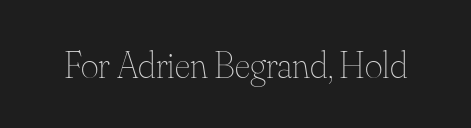
The image shows 38 px thin type, upright; set normal letter spacing, not underlined; medium stroke contrast and a small x-height.
